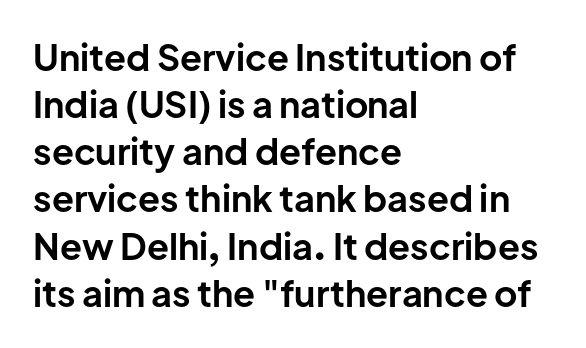
Nope, not italic — everything's standing straight. Interline gaps are of average width in this sample. Spacing between characters is what you'd get straight out of the box. Letters rest on an invisible, unmarked baseline. Typesetter's note: full bold, strokes at maximum text heaviness. Reading down the block, your eye returns to a fixed left position each line.
